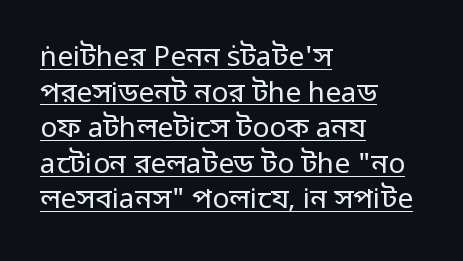
{"serif": "no", "italic": "no", "bold": "no", "weight": "regular", "width": "normal", "stroke_contrast": "low", "x_height": "medium", "monospaced": "no", "underline": "yes", "align": "left", "line_spacing": "normal", "line_spacing_ratio": 1.27, "letter_spacing": "normal", "letter_spacing_em": 0.0, "glyph_px": 28}
